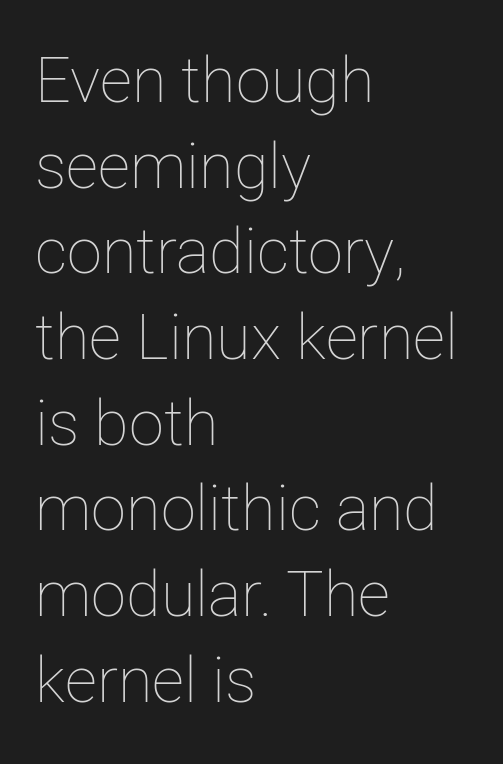
Stroke mass is kept to a normal reading level or below. Observe the ordinary spacing: letters are neighbours, not strangers. Summary of vertical rhythm: regular, with standard interline spacing. The rendering uses natural spacing where letterforms have individual widths. In terms of posture, this sample is upright.
